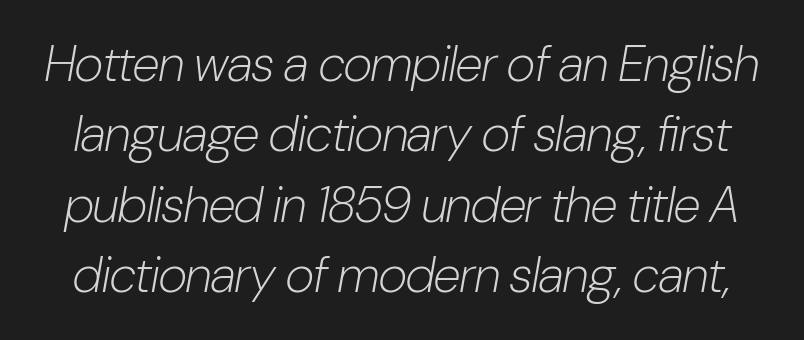
{"italic": "yes", "lean": "right", "slant_degrees": 10, "bold": "no", "weight": "light", "width": "condensed", "stroke_contrast": "low", "x_height": "medium", "monospaced": "no", "underline": "no", "line_spacing": "normal", "line_spacing_ratio": 1.41, "letter_spacing": "normal", "letter_spacing_em": 0.0, "glyph_px": 50}
